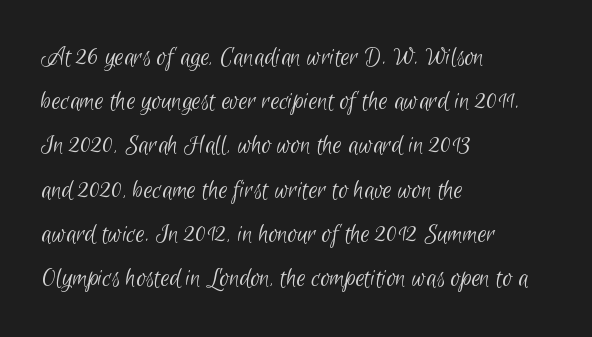
The image shows 28 px light, condensed sans-serif type; set left-aligned, normal line spacing (1.58x), normal letter spacing, not underlined; low stroke contrast and a small x-height.
